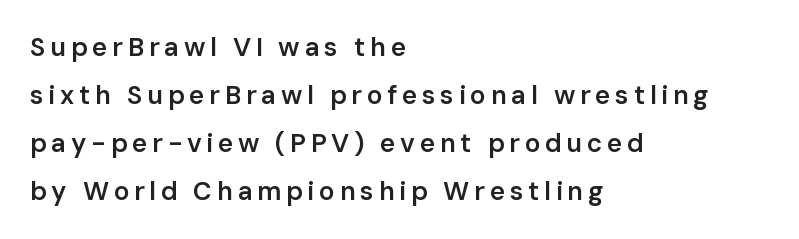
Q: Is the text bold? A: Semi-bold.
Q: Is the text italic (slanted)? A: No, it is upright.
Q: Is the text underlined? A: No.
Q: How is the paragraph aligned? A: Left-aligned.
